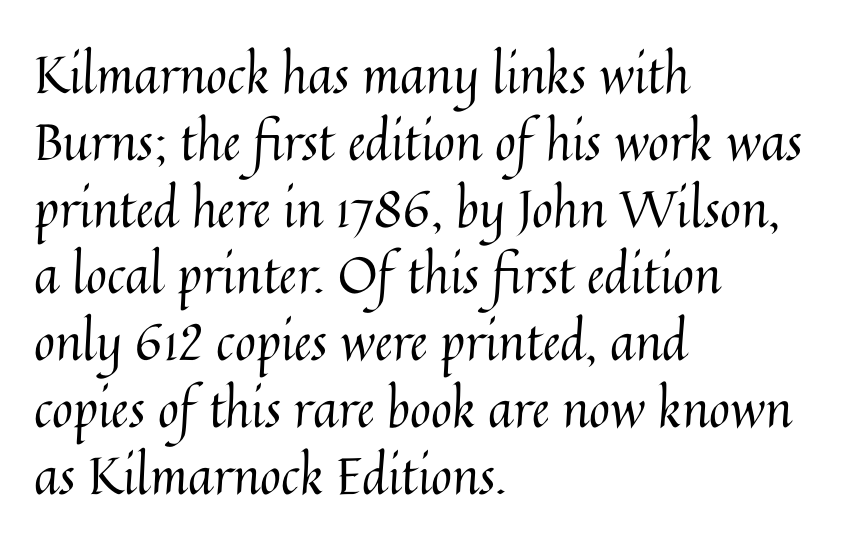
Q: Is the text bold? A: No.
Q: Is the text underlined? A: No.
Q: How is the paragraph aligned? A: Left-aligned.
Q: Is the spacing between letters normal or unusually wide? A: Normal.
Q: Is the spacing between lines tight, normal or loose? A: Normal.
Q: Width (condensed, normal, or wide)? A: Normal.
Q: Stroke contrast? A: Medium.
Q: x-height? A: Medium.
Q: Monospaced? A: No.
